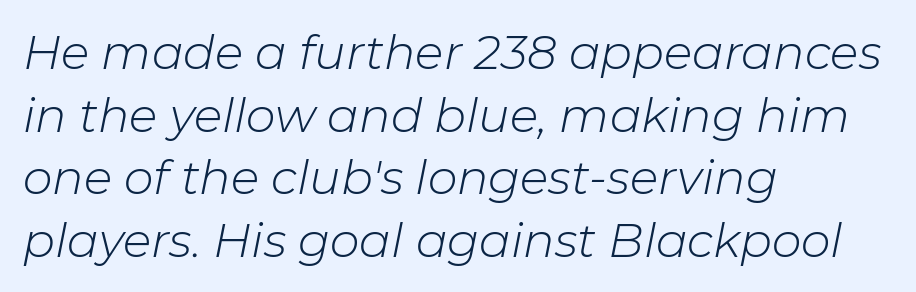
Q: Is the text bold? A: No.
Q: Is the text italic (slanted)? A: Yes, it leans right by about 11 degrees.
Q: Is the text underlined? A: No.
Q: How is the paragraph aligned? A: Left-aligned.
Q: Is the spacing between letters normal or unusually wide? A: Normal.
Q: Is the spacing between lines tight, normal or loose? A: Normal.
Q: Width (condensed, normal, or wide)? A: Normal.
Q: Stroke contrast? A: Low.
Q: x-height? A: Medium.
Q: Monospaced? A: No.
